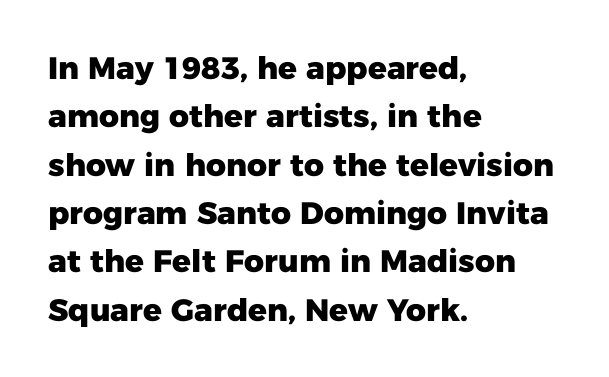
{"serif": "no", "italic": "no", "bold": "yes", "weight": "heavy", "width": "normal", "stroke_contrast": "low", "x_height": "medium", "monospaced": "no", "underline": "no", "align": "left", "line_spacing": "normal", "line_spacing_ratio": 1.56, "letter_spacing": "normal", "letter_spacing_em": 0.0, "glyph_px": 31}
